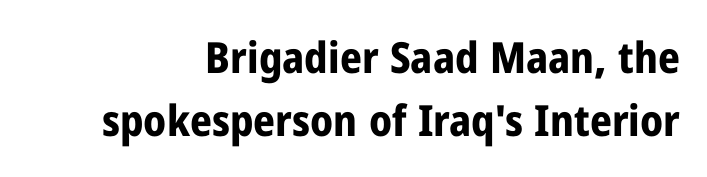
Stroke terminals: plain, sans-serif. The foot of each line stays bare and open. Every stem runs plumb, perpendicular to the baseline. Look at the stroke-to-counter ratio: heavy, a bold. This rendering leaves character spacing at its baseline value. Is this a fixed-width face? No — the glyphs have proportional, varying widths.
